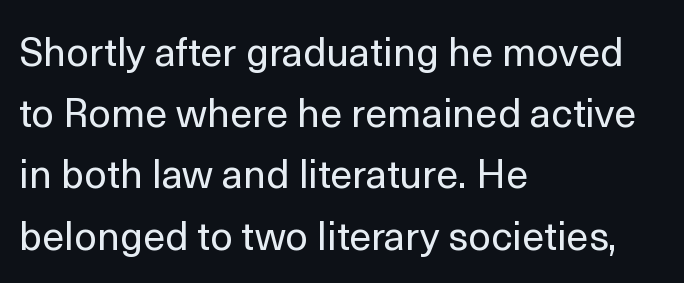
Q: Is the text bold? A: No.
Q: Is the text italic (slanted)? A: No, it is upright.
Q: Is the typeface a serif or a sans-serif typeface? A: Sans-serif.
Q: Is the text underlined? A: No.
Q: How is the paragraph aligned? A: Left-aligned.
Q: Is the spacing between letters normal or unusually wide? A: Normal.
Q: Is the spacing between lines tight, normal or loose? A: Normal.
Q: Width (condensed, normal, or wide)? A: Normal.
Q: x-height? A: Medium.
Q: Monospaced? A: No.
